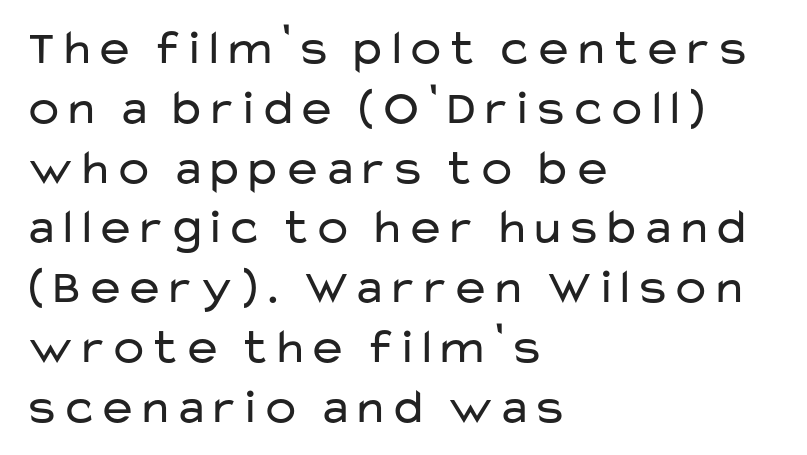
Look at the tracking — it's just the regular setting, nothing added. Does the lettering tilt? It doesn't — this is upright. Classification — sans serif. Letters have the restrained weight of plain body copy at most. Varying glyph widths throughout — classic text-font behaviour. Underline: absent.
